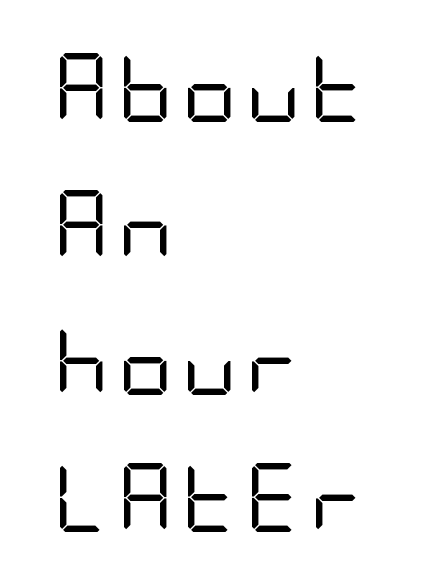
The image shows 69 px regular-weight, condensed sans-serif type, upright; set left-aligned, loose line spacing (1.98x), not underlined; low stroke contrast and a large x-height.
